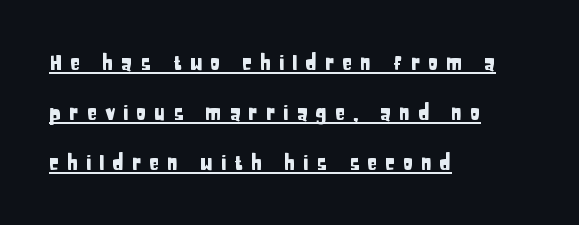
The image shows 21 px text type, upright; set left-aligned, loose line spacing (2.38x), unusually wide letter spacing (+0.37 em), underlined.
